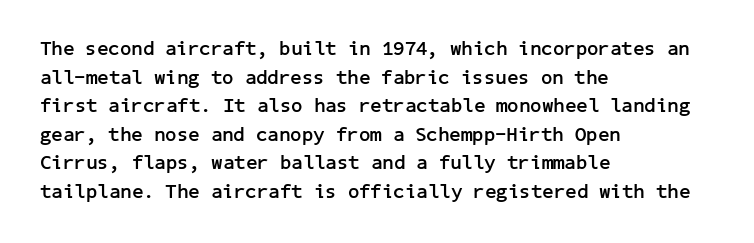
Q: Is the text bold? A: Yes.
Q: Is the text italic (slanted)? A: No, it is upright.
Q: Is the text underlined? A: No.
Q: How is the paragraph aligned? A: Left-aligned.
Q: Is the spacing between letters normal or unusually wide? A: Normal.
Q: Is the spacing between lines tight, normal or loose? A: Normal.
